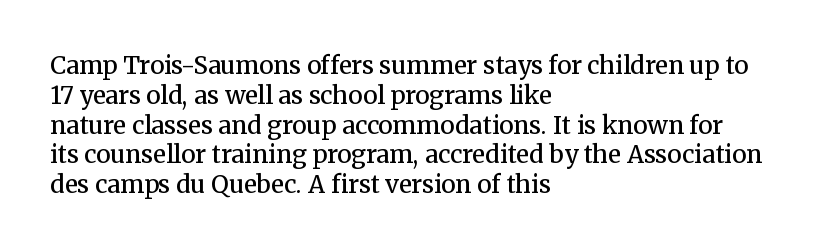
{"italic": "no", "bold": "semi", "underline": "no", "align": "left", "line_spacing_ratio": 1.24, "letter_spacing": "normal", "letter_spacing_em": 0.0, "glyph_px": 24}
